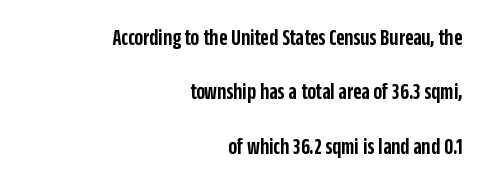
Summary of weight: moderately heavy, a semibold. Does the leading feel generous? Absolutely, it's lavish. Tracking here is standard; glyphs follow each other at the usual distance. Italic? Not at all — the glyphs are vertical.
